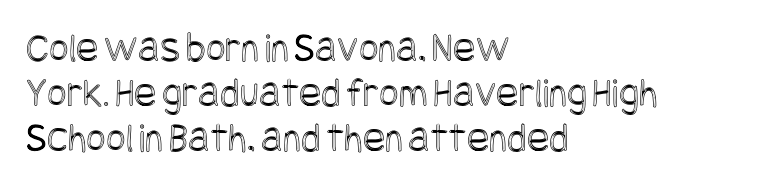
The image shows 42 px condensed type, upright; set left-aligned, tight line spacing (1.07x), normal letter spacing, not underlined; a large x-height.
